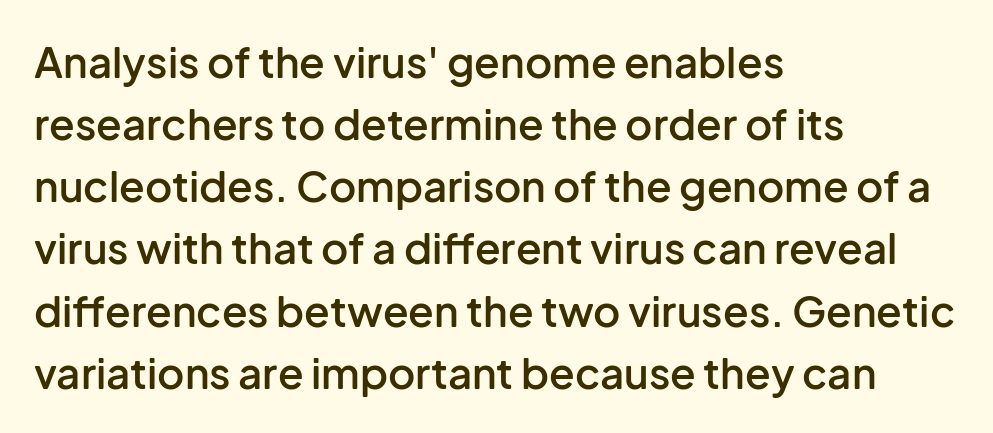
Q: Is the text bold? A: Semi-bold.
Q: Is the text italic (slanted)? A: No, it is upright.
Q: Is the typeface a serif or a sans-serif typeface? A: Sans-serif.
Q: Is the text underlined? A: No.
Q: How is the paragraph aligned? A: Left-aligned.
Q: Is the spacing between letters normal or unusually wide? A: Normal.
Q: Is the spacing between lines tight, normal or loose? A: Normal.
Q: Width (condensed, normal, or wide)? A: Normal.
Q: Stroke contrast? A: Low.
Q: x-height? A: Medium.
Q: Monospaced? A: No.
